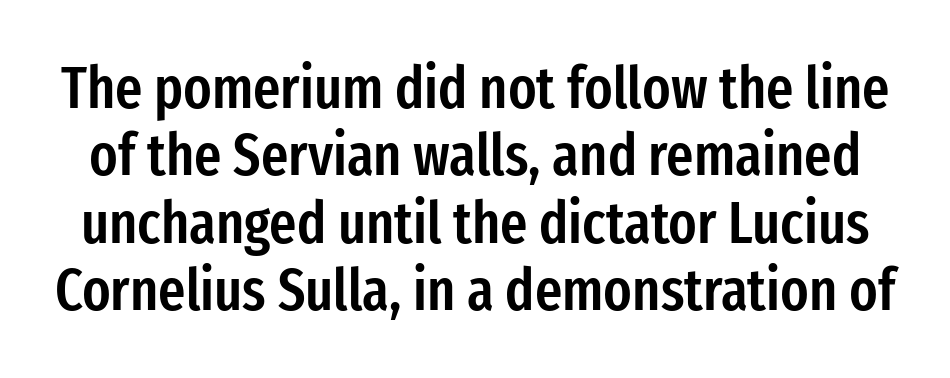
{"serif": "no", "italic": "no", "bold": "semi", "weight": "semibold", "width": "condensed", "stroke_contrast": "low", "x_height": "medium", "monospaced": "no", "underline": "no", "line_spacing": "tight", "line_spacing_ratio": 1.14, "letter_spacing": "normal", "letter_spacing_em": 0.0, "glyph_px": 59}
